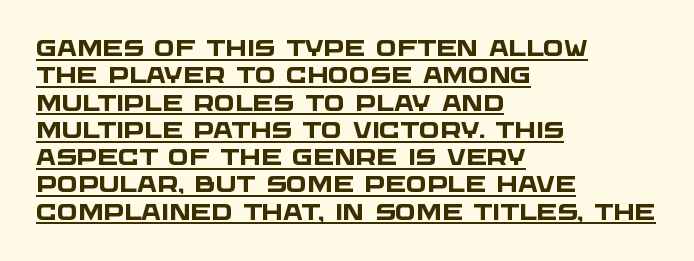
Q: Is the text bold? A: Yes.
Q: Is the text underlined? A: Yes.
Q: How is the paragraph aligned? A: Left-aligned.
Q: Is the spacing between letters normal or unusually wide? A: Normal.
